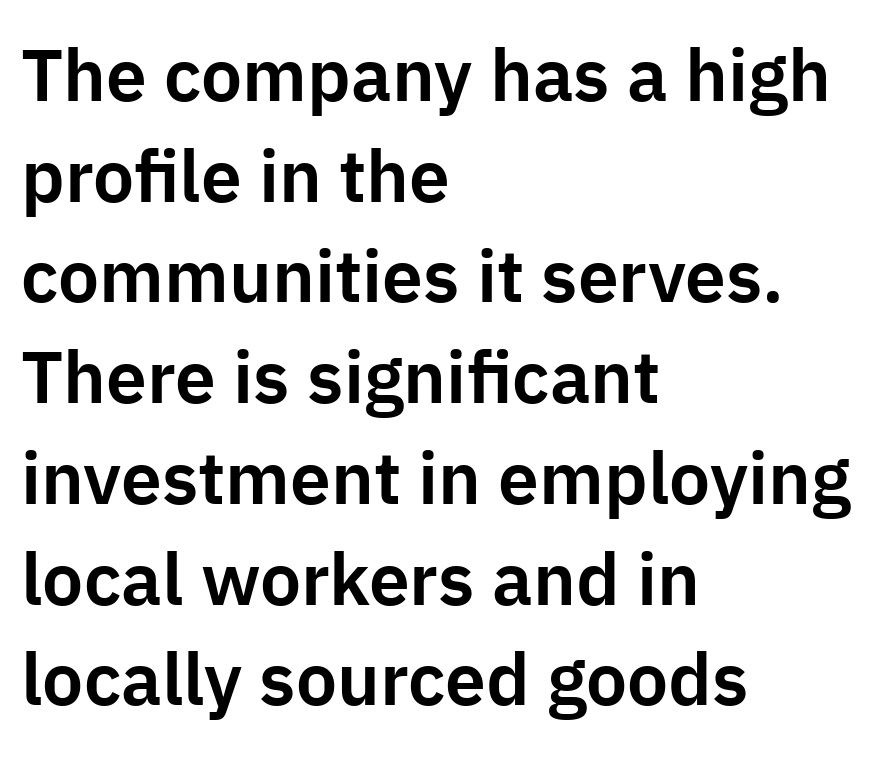
Alignment: flush left. Think of a printed novel: that variable character pitch is what you see here. Grotesque or geometric, the face here clearly has no serifs. Anything drawn beneath the words? Only blank space.
